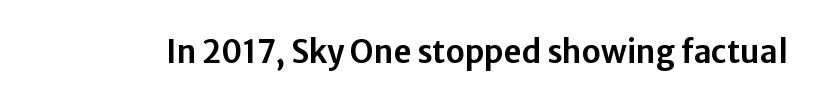
The image shows 31 px sans-serif type, upright; set normal letter spacing, not underlined; low stroke contrast and a medium x-height.
